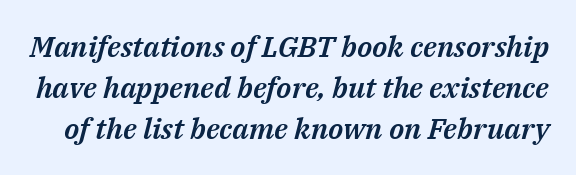
The specimen omits any rule beneath the text block's lines. The block of text has a typical density, with ordinary space between rows. The passage shown is typed in a proportional face where columns would drift. What stands out about the letter spacing? Nothing — it is the standard amount.
